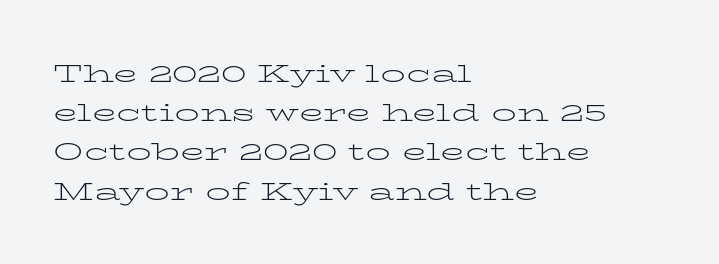
The image shows 25 px text type, upright; set left-aligned, normal line spacing (1.57x), normal letter spacing, not underlined.
